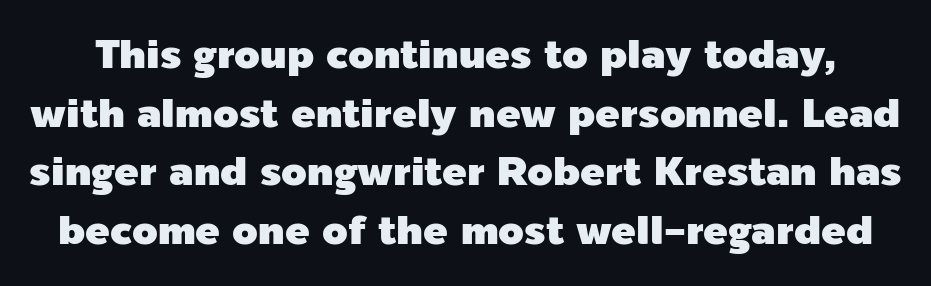
The type sits square on the baseline with zero lean. No feet cap the strokes, marking this as sans-serif type. Any mark beneath the type? The region is blank. Each new line begins a customary step beneath the previous one.
